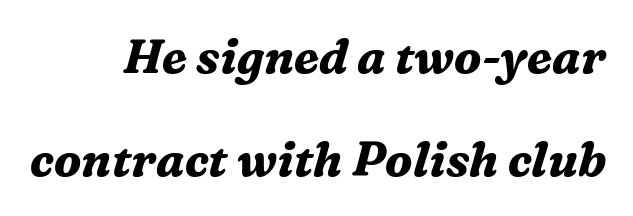
{"serif": "yes", "italic": "yes", "lean": "right", "slant_degrees": 16, "bold": "yes", "weight": "bold", "width": "normal", "stroke_contrast": "medium", "x_height": "medium", "monospaced": "no", "underline": "no", "line_spacing": "loose", "line_spacing_ratio": 2.2, "letter_spacing": "normal", "letter_spacing_em": 0.0, "glyph_px": 47}
